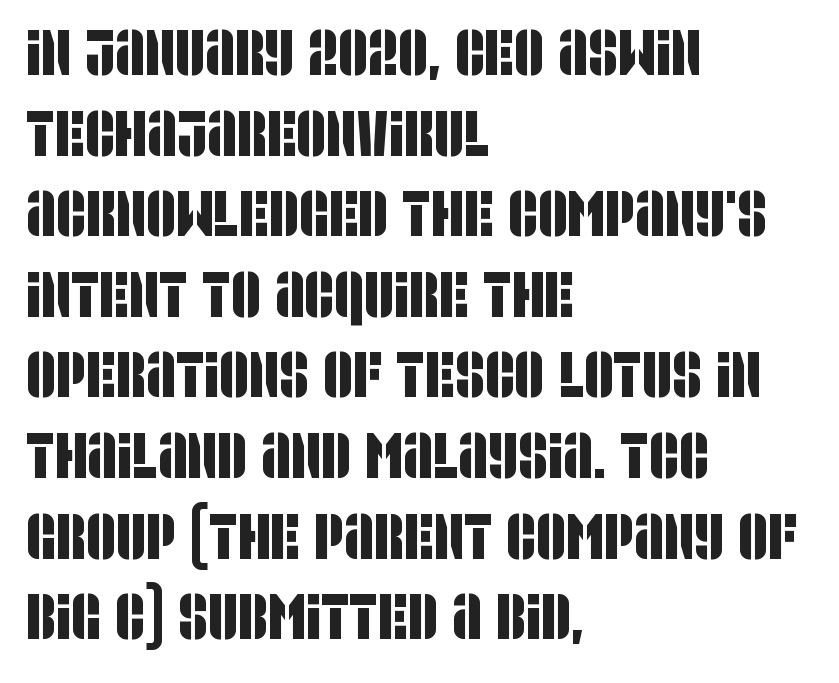
The image shows 65 px condensed sans-serif type; set left-aligned, line spacing 1.24x, normal letter spacing, not underlined; low stroke contrast and a large x-height.
